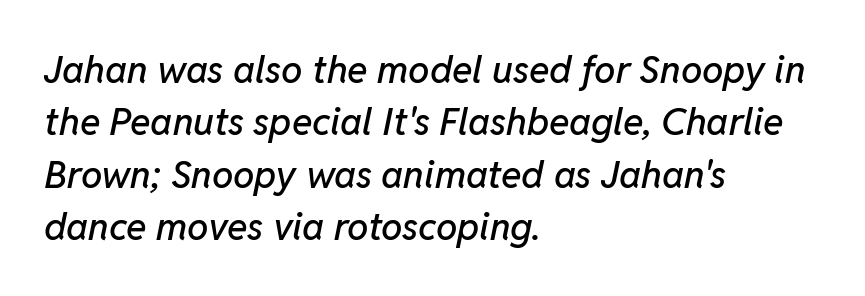
A clean baseline with only descenders dipping below it. Does extra space separate the letters? No, they use regular spacing. If you drew a ruler down the left edge, every line would touch it. The font's italic variant was chosen for this text.
